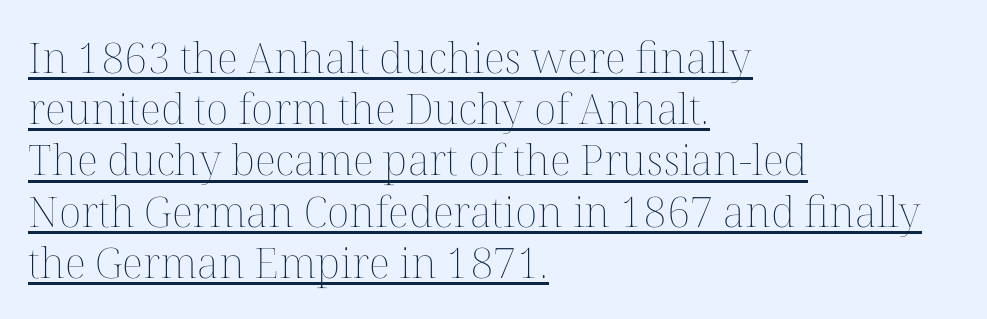
Q: Is the text bold? A: No.
Q: Is the text italic (slanted)? A: No, it is upright.
Q: Is the text underlined? A: Yes.
Q: How is the paragraph aligned? A: Left-aligned.
Q: Is the spacing between letters normal or unusually wide? A: Normal.
Q: Width (condensed, normal, or wide)? A: Normal.
Q: Stroke contrast? A: Medium.
Q: x-height? A: Medium.
Q: Monospaced? A: No.
